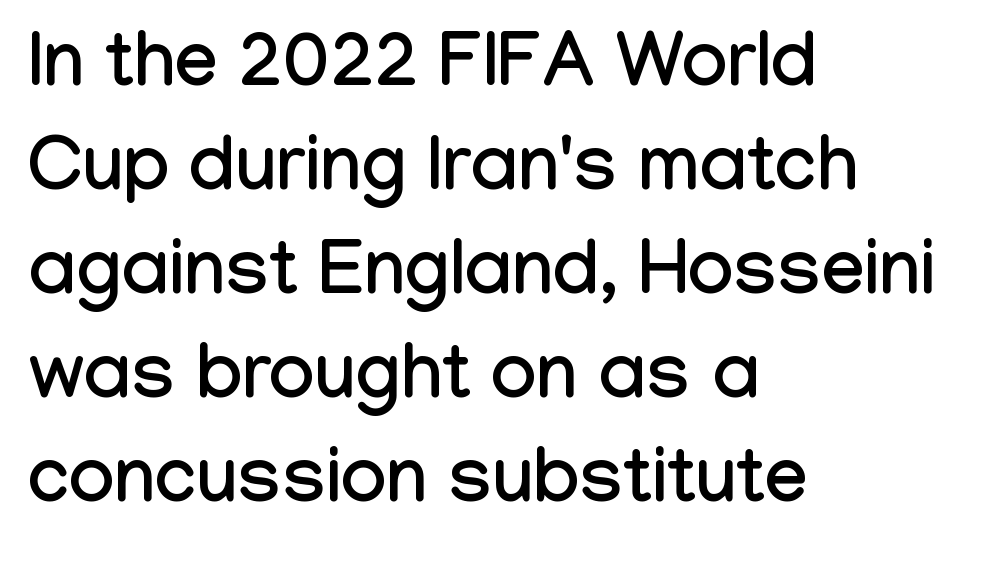
The image shows 77 px condensed sans-serif type, upright; set left-aligned, normal line spacing (1.35x), normal letter spacing, not underlined; low stroke contrast and a medium x-height.
